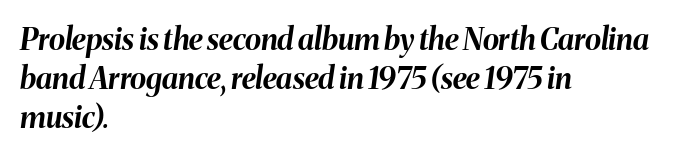
Default kerning and tracking; the words read as compact shapes. Style check: oblique. Leading: standard. Its strokes are broad and dark, the hallmark of bold type. Bare-footed words on every line.
